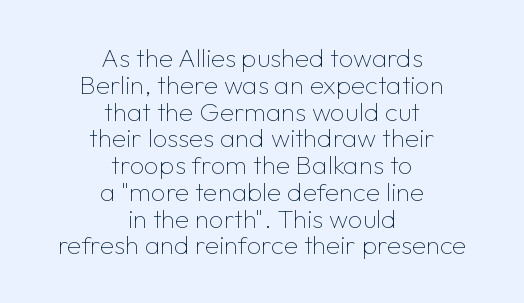
The image shows 26 px text type, upright; set centered, tight line spacing (1.03x), normal letter spacing, not underlined.
